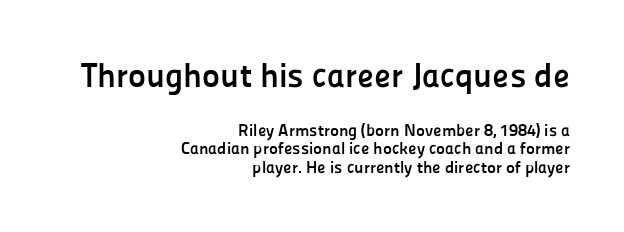
The line-height multiplier appears low, near solid setting. Visually the block forms a straight wall on the right and a jagged coastline on the left. Any mark beneath the type? The region is blank. A typesetter would call this proportional, since set widths differ per character. The designer went with a sans here, leaving each stem footless.
